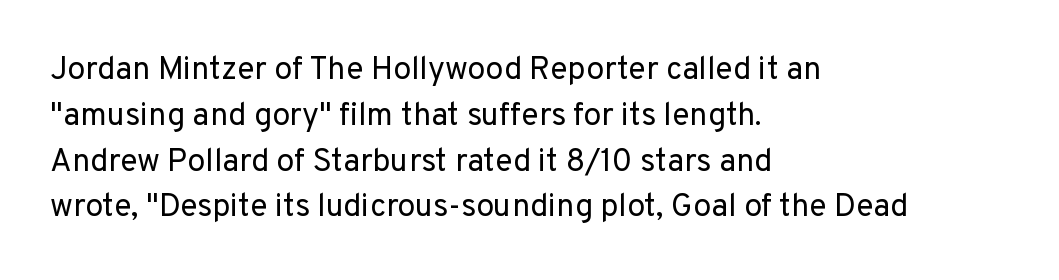
Nothing sits at the stroke ends, so this counts as sans-serif. These lines were composed using upright roman letters. This sample keeps an unexceptional amount of space between lines. The horizontal fit of the characters is conventional and even. Is this a fixed-width face? No — the glyphs have proportional, varying widths.
